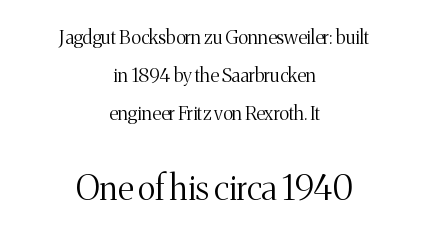
Q: Is the text bold? A: No.
Q: Is the text italic (slanted)? A: No, it is upright.
Q: Is the typeface a serif or a sans-serif typeface? A: Serif.
Q: Is the text underlined? A: No.
Q: How is the paragraph aligned? A: Centered.
Q: Is the spacing between letters normal or unusually wide? A: Normal.
Q: Is the spacing between lines tight, normal or loose? A: Loose.
Q: Which block of text is set in a larger size, the first (top) or the second (bottom)? A: The second (bottom) one.
Q: Width (condensed, normal, or wide)? A: Normal.
Q: Stroke contrast? A: Medium.
Q: x-height? A: Medium.
Q: Monospaced? A: No.
